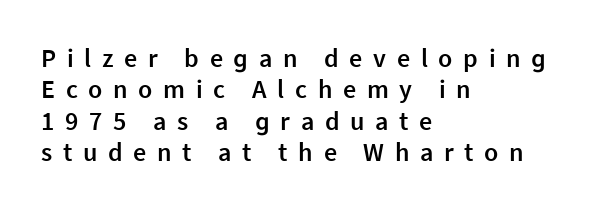
The paragraph has a hard left edge and a soft right edge. The lettering holds an erect, upright posture throughout. Compared with typical body copy, the letter spacing here is much looser. Does the weight exceed regular? Yes, but only to semibold.
